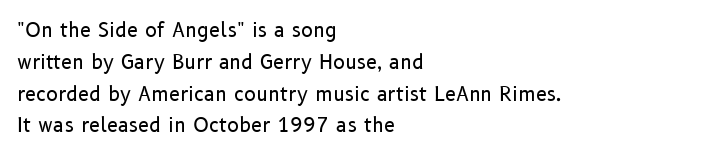
{"italic": "no", "bold": "no", "underline": "no", "align": "left", "line_spacing": "normal", "line_spacing_ratio": 1.59, "letter_spacing": "normal", "letter_spacing_em": 0.0, "glyph_px": 20}
